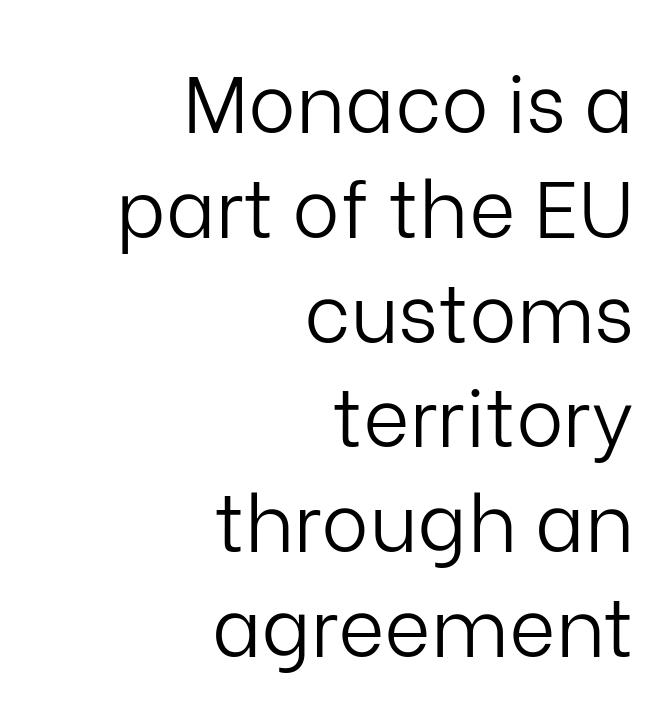
Tall strokes in this sample are plumb rather than angled. Leftover space on each line is placed entirely before the opening word. Beneath every word, the page is bare. Character widths vary here, with narrow letters taking less room than wide ones. Is the type heavy? It reads as light-to-regular instead.
